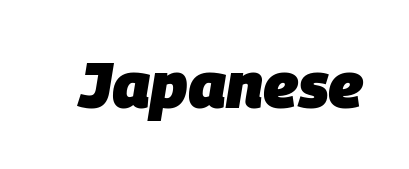
The image shows 64 px heavy type, italic (leaning right); set normal letter spacing, not underlined; low stroke contrast and a large x-height.
